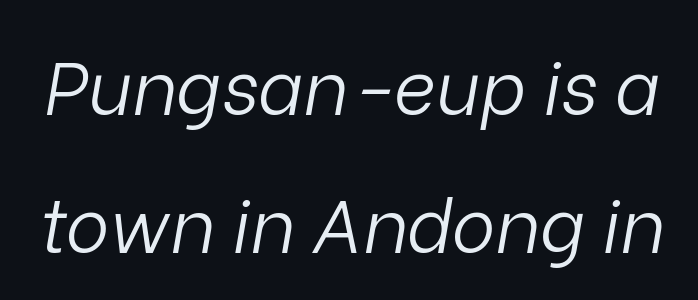
Q: Is the text bold? A: No.
Q: Is the text italic (slanted)? A: Yes, it leans right by about 9 degrees.
Q: Is the text underlined? A: No.
Q: Is the spacing between letters normal or unusually wide? A: Normal.
Q: Width (condensed, normal, or wide)? A: Normal.
Q: Stroke contrast? A: Low.
Q: x-height? A: Medium.
Q: Monospaced? A: No.
